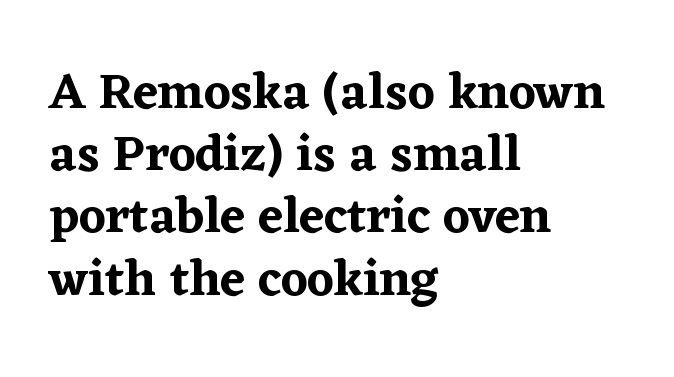
{"serif": "yes", "italic": "no", "width": "normal", "stroke_contrast": "low", "x_height": "medium", "monospaced": "no", "underline": "no", "align": "left", "line_spacing_ratio": 1.22, "letter_spacing": "normal", "letter_spacing_em": 0.0, "glyph_px": 51}
